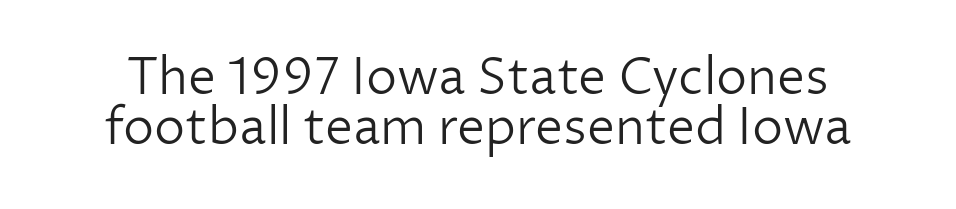
{"serif": "no", "italic": "no", "bold": "no", "weight": "light", "width": "normal", "stroke_contrast": "low", "x_height": "medium", "monospaced": "no", "underline": "no", "line_spacing": "tight", "line_spacing_ratio": 1.0, "letter_spacing": "normal", "letter_spacing_em": 0.0, "glyph_px": 50}
